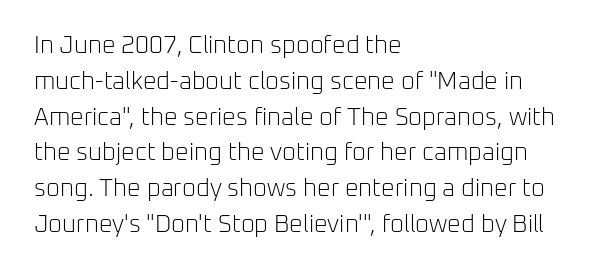
{"italic": "no", "bold": "no", "underline": "no", "align": "left", "line_spacing": "normal", "line_spacing_ratio": 1.49, "letter_spacing": "normal", "letter_spacing_em": 0.0, "glyph_px": 24}
